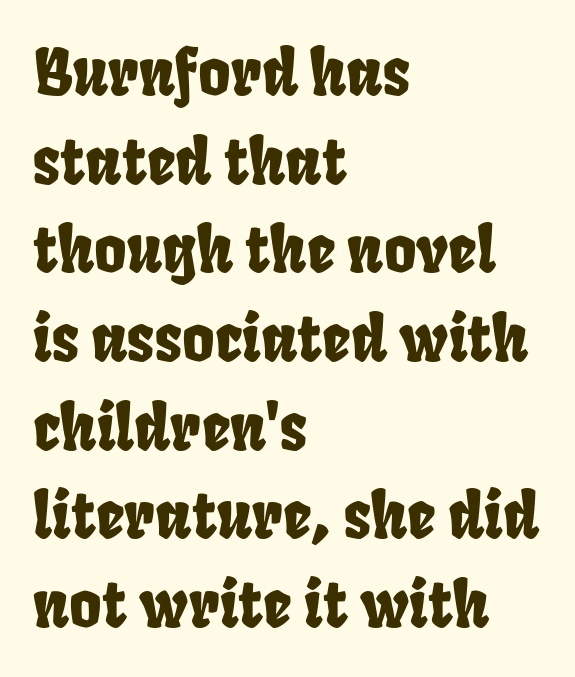
Q: Is the typeface a serif or a sans-serif typeface? A: Sans-serif.
Q: Is the text underlined? A: No.
Q: How is the paragraph aligned? A: Left-aligned.
Q: Is the spacing between letters normal or unusually wide? A: Normal.
Q: Is the spacing between lines tight, normal or loose? A: Normal.
Q: Width (condensed, normal, or wide)? A: Condensed.
Q: Stroke contrast? A: Low.
Q: x-height? A: Large.
Q: Monospaced? A: No.
